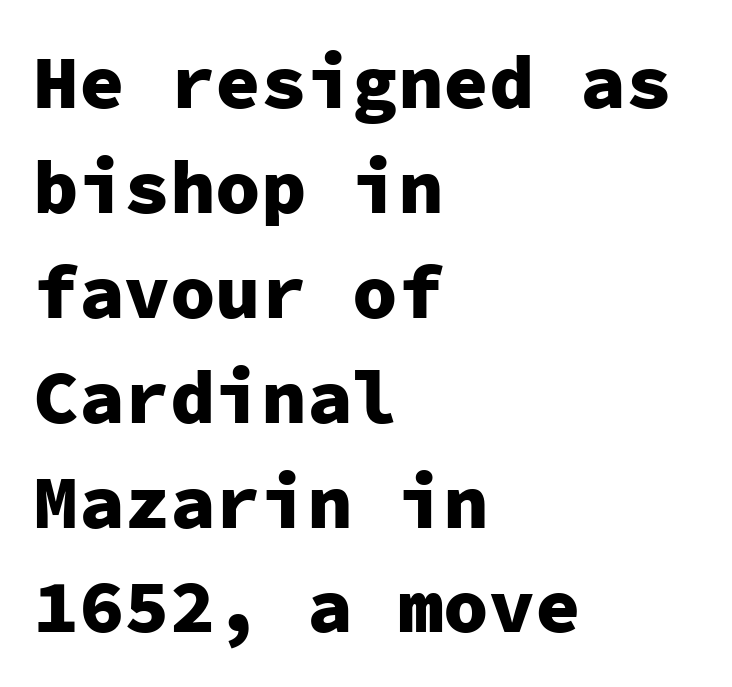
Q: Is the text bold? A: Yes.
Q: Is the text italic (slanted)? A: No, it is upright.
Q: Is the typeface a serif or a sans-serif typeface? A: Sans-serif.
Q: Is the text underlined? A: No.
Q: How is the paragraph aligned? A: Left-aligned.
Q: Is the spacing between letters normal or unusually wide? A: Normal.
Q: Is the spacing between lines tight, normal or loose? A: Normal.
Q: Width (condensed, normal, or wide)? A: Normal.
Q: Stroke contrast? A: Low.
Q: x-height? A: Medium.
Q: Monospaced? A: Yes.
